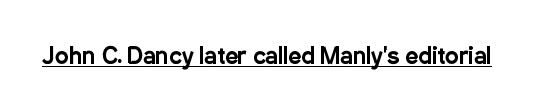
You can see a thin bar hugging the bottom of the glyphs. This rendering leaves character spacing at its baseline value. Style check: upright.
